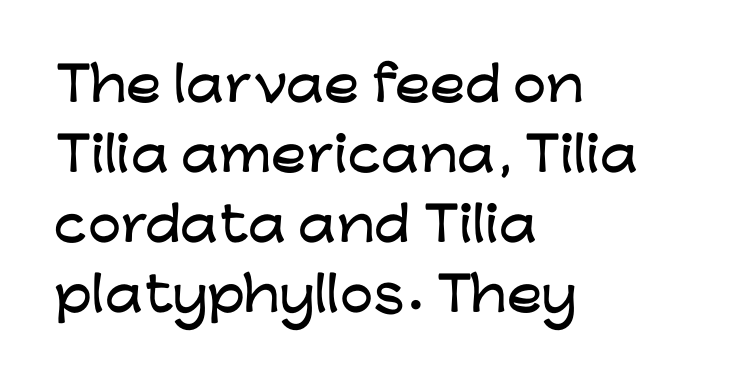
The letters stand upright; this is a roman face. Does the copy run flush right? No — it runs flush left. The rendering uses natural spacing where letterforms have individual widths. Students, observe: this is what conventionally led text looks like. There is no visible air inserted between adjacent glyphs.
